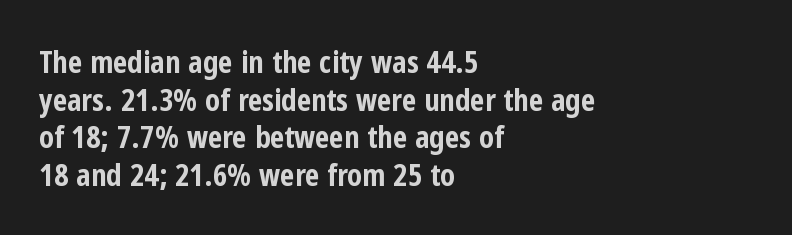
Q: Is the text bold? A: Yes.
Q: Is the text italic (slanted)? A: No, it is upright.
Q: Is the typeface a serif or a sans-serif typeface? A: Sans-serif.
Q: Is the text underlined? A: No.
Q: How is the paragraph aligned? A: Left-aligned.
Q: Is the spacing between letters normal or unusually wide? A: Normal.
Q: Width (condensed, normal, or wide)? A: Condensed.
Q: Stroke contrast? A: Low.
Q: x-height? A: Medium.
Q: Monospaced? A: No.
